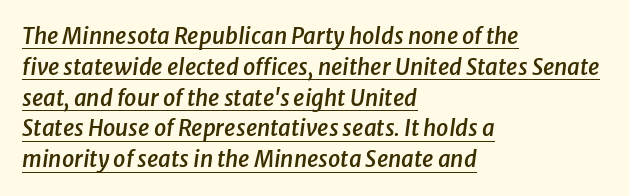
{"italic": "yes", "lean": "right", "slant_degrees": 8, "bold": "semi", "underline": "yes", "align": "left", "line_spacing": "normal", "line_spacing_ratio": 1.4, "letter_spacing": "normal", "letter_spacing_em": 0.0, "glyph_px": 22}
